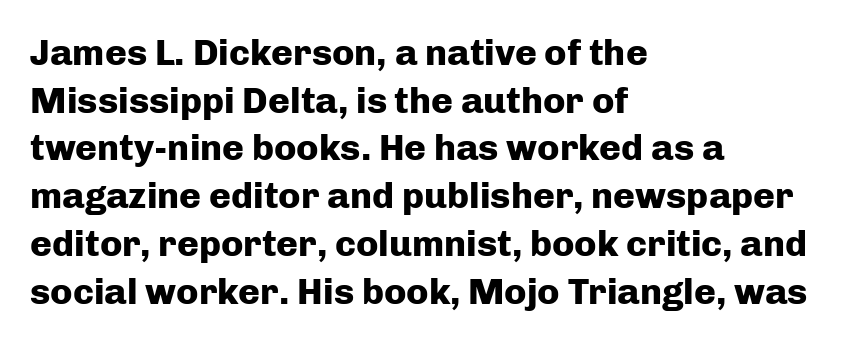
{"serif": "no", "italic": "no", "bold": "yes", "weight": "heavy", "width": "normal", "stroke_contrast": "low", "x_height": "medium", "monospaced": "no", "underline": "no", "align": "left", "line_spacing": "normal", "line_spacing_ratio": 1.29, "letter_spacing": "normal", "letter_spacing_em": 0.0, "glyph_px": 37}
